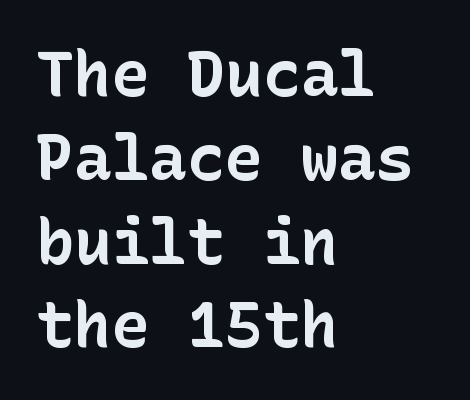
The typeface chosen for these lines omits serifs. Each row of text sits above clean, open space. The passage shown stacks its lines at a standard gap. Horizontally, the lines are justified to the leading edge only.
